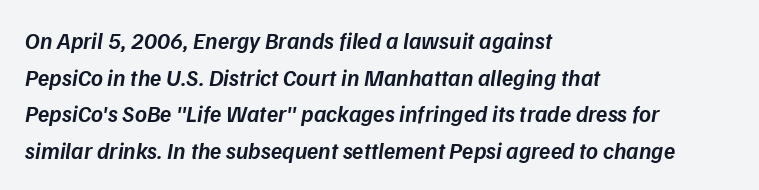
The image shows 23 px text type, italic (leaning right); set left-aligned, normal line spacing (1.59x), normal letter spacing, not underlined.
